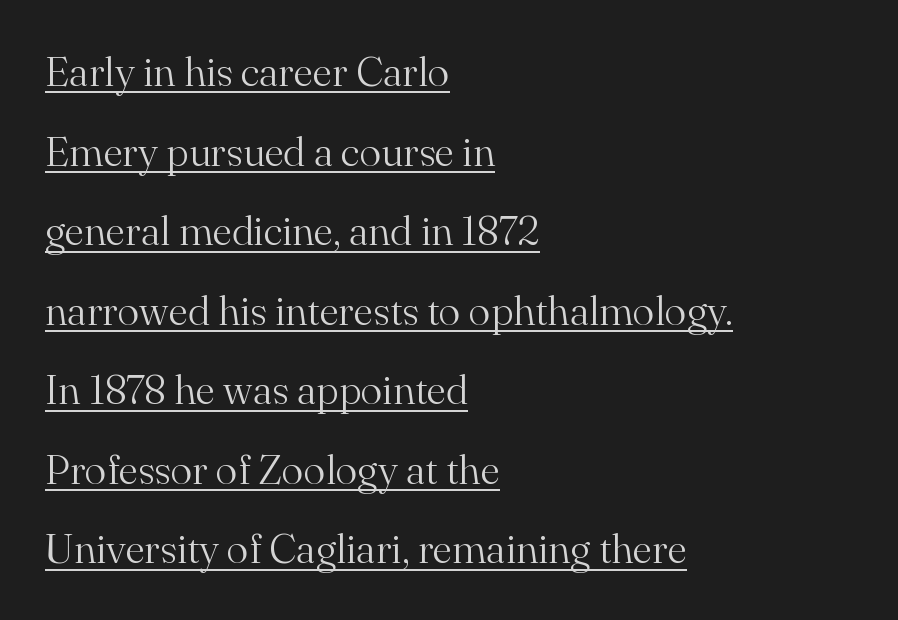
The image shows 41 px light serif type, upright; set left-aligned, loose line spacing (1.94x), normal letter spacing, underlined; medium stroke contrast and a small x-height.
